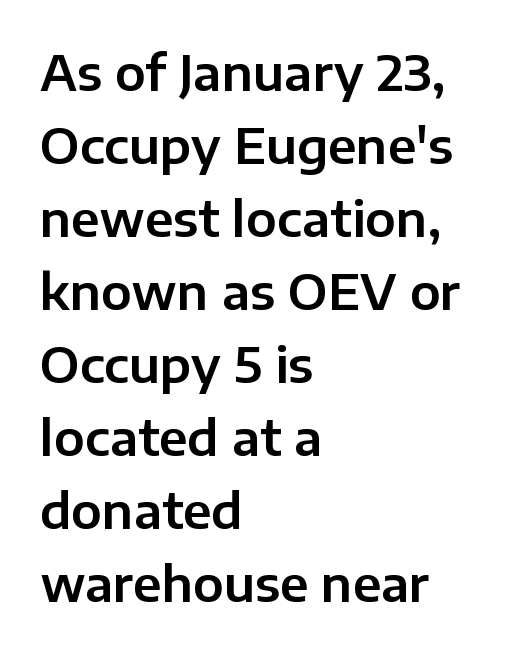
Q: Is the text italic (slanted)? A: No, it is upright.
Q: Is the typeface a serif or a sans-serif typeface? A: Sans-serif.
Q: Is the text underlined? A: No.
Q: How is the paragraph aligned? A: Left-aligned.
Q: Is the spacing between letters normal or unusually wide? A: Normal.
Q: Is the spacing between lines tight, normal or loose? A: Normal.
Q: Width (condensed, normal, or wide)? A: Normal.
Q: Stroke contrast? A: Low.
Q: x-height? A: Medium.
Q: Monospaced? A: No.
